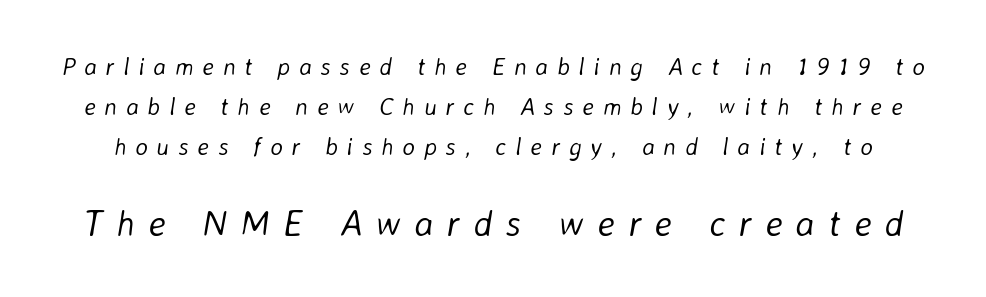
The image shows 36 px light type, italic (leaning right); set normal line spacing (1.67x), unusually wide letter spacing (+0.37 em), not underlined; the second (bottom) block is 1.5x larger; low stroke contrast and a medium x-height.
